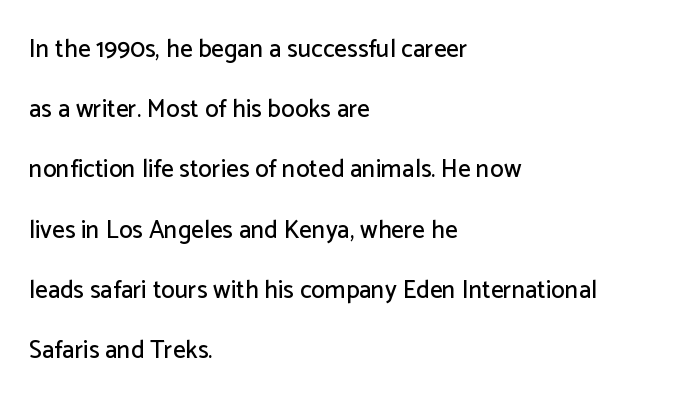
Q: Is the text italic (slanted)? A: No, it is upright.
Q: Is the text underlined? A: No.
Q: How is the paragraph aligned? A: Left-aligned.
Q: Is the spacing between letters normal or unusually wide? A: Normal.
Q: Is the spacing between lines tight, normal or loose? A: Loose.
